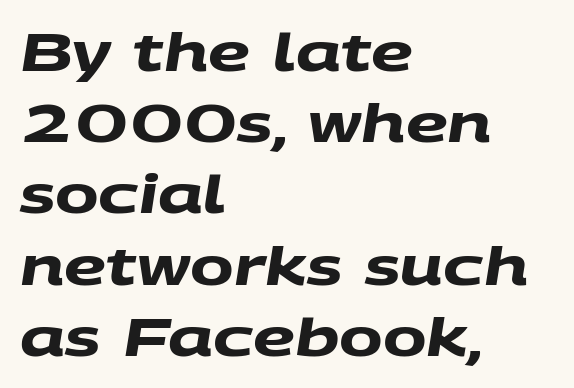
Q: Is the text bold? A: Yes.
Q: Is the typeface a serif or a sans-serif typeface? A: Sans-serif.
Q: Is the text underlined? A: No.
Q: How is the paragraph aligned? A: Left-aligned.
Q: Is the spacing between letters normal or unusually wide? A: Normal.
Q: Is the spacing between lines tight, normal or loose? A: Normal.
Q: Width (condensed, normal, or wide)? A: Wide.
Q: Stroke contrast? A: Medium.
Q: x-height? A: Large.
Q: Monospaced? A: No.
